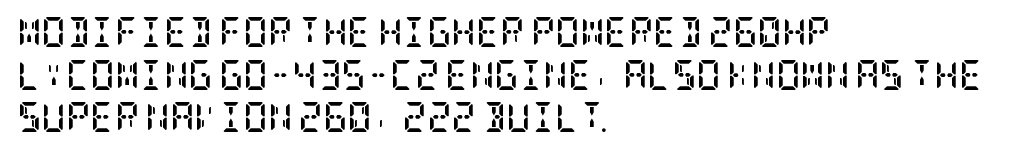
Q: Is the text bold? A: Yes.
Q: Is the text italic (slanted)? A: No, it is upright.
Q: Is the typeface a serif or a sans-serif typeface? A: Serif.
Q: Is the text underlined? A: No.
Q: How is the paragraph aligned? A: Left-aligned.
Q: Is the spacing between letters normal or unusually wide? A: Normal.
Q: Is the spacing between lines tight, normal or loose? A: Normal.
Q: Width (condensed, normal, or wide)? A: Condensed.
Q: Stroke contrast? A: Low.
Q: x-height? A: Large.
